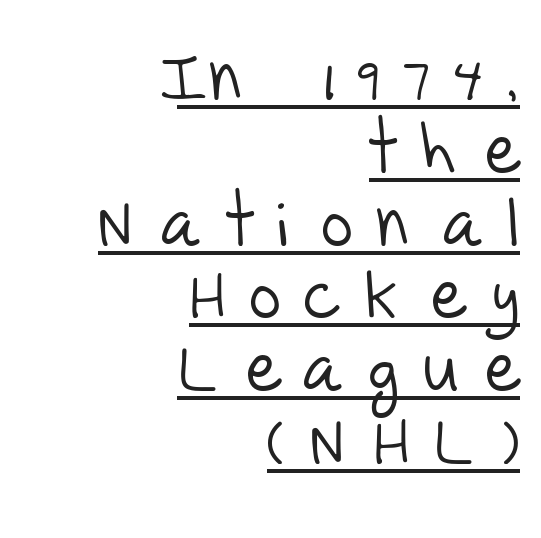
Q: Is the text bold? A: No.
Q: Is the typeface a serif or a sans-serif typeface? A: Sans-serif.
Q: Is the text underlined? A: Yes.
Q: How is the paragraph aligned? A: Right-aligned.
Q: Is the spacing between letters normal or unusually wide? A: Unusually wide.
Q: Is the spacing between lines tight, normal or loose? A: Tight.
Q: Width (condensed, normal, or wide)? A: Normal.
Q: Stroke contrast? A: Low.
Q: x-height? A: Large.
Q: Monospaced? A: No.
